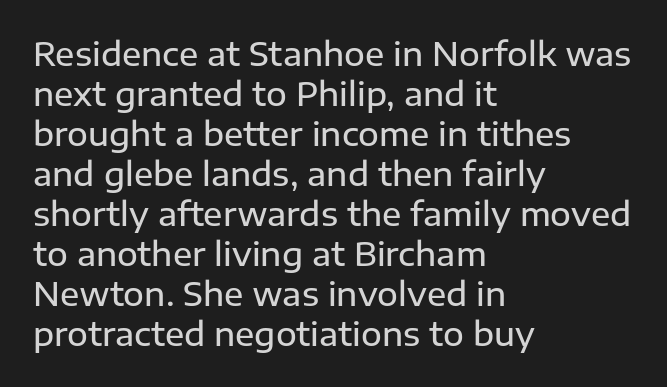
Think of a printed novel: that variable character pitch is what you see here. Semibold letterforms, between regular and bold. Is the block centered? No — it sits flush against the left margin. Regarding leading, the lines here are spaced in the standard way.
